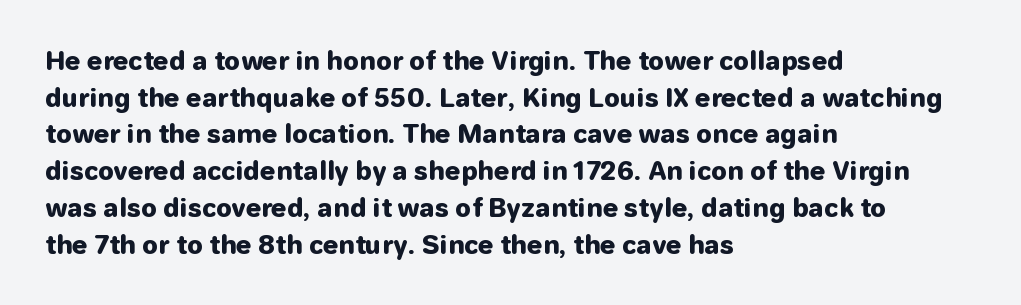
The image shows 25 px bold type, upright; set left-aligned, normal line spacing (1.47x), normal letter spacing, not underlined.
